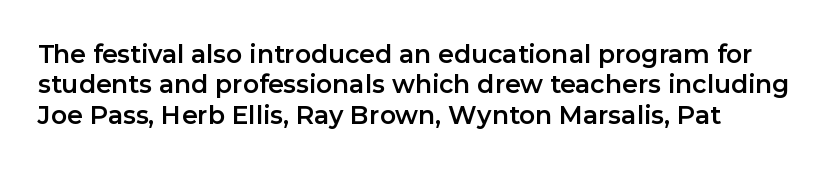
The image shows 25 px text type, upright; set left-aligned, line spacing 1.22x, normal letter spacing, not underlined.
